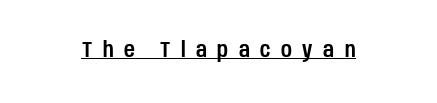
{"italic": "no", "underline": "yes", "letter_spacing": "wide", "letter_spacing_em": 0.5, "glyph_px": 21}
